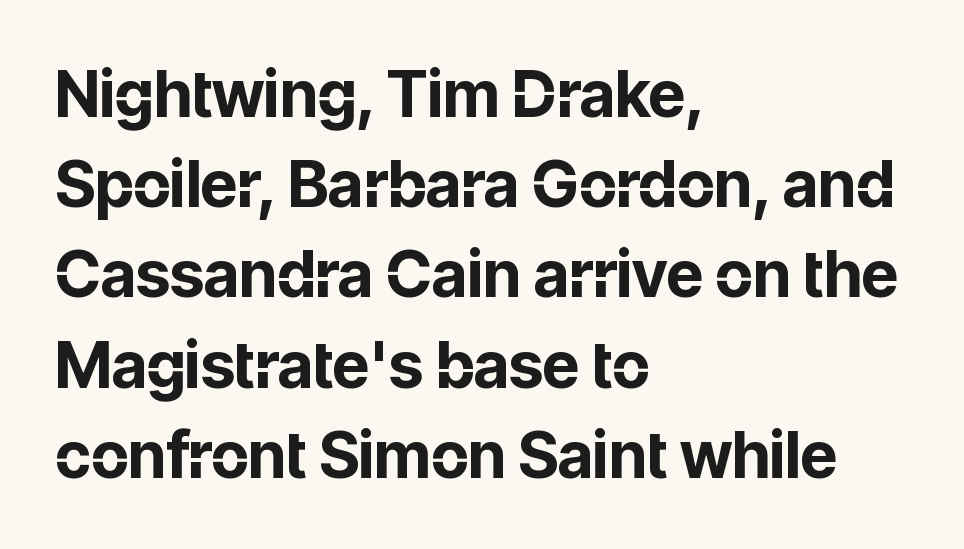
Q: Is the text bold? A: Yes.
Q: Is the text italic (slanted)? A: No, it is upright.
Q: Is the typeface a serif or a sans-serif typeface? A: Sans-serif.
Q: Is the text underlined? A: No.
Q: How is the paragraph aligned? A: Left-aligned.
Q: Is the spacing between letters normal or unusually wide? A: Normal.
Q: Is the spacing between lines tight, normal or loose? A: Normal.
Q: Width (condensed, normal, or wide)? A: Normal.
Q: Stroke contrast? A: Low.
Q: x-height? A: Medium.
Q: Monospaced? A: No.
